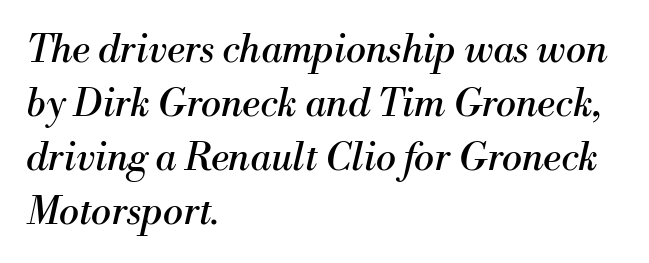
Q: Is the text bold? A: No.
Q: Is the text italic (slanted)? A: Yes, it leans right by about 13 degrees.
Q: Is the typeface a serif or a sans-serif typeface? A: Serif.
Q: Is the text underlined? A: No.
Q: How is the paragraph aligned? A: Left-aligned.
Q: Is the spacing between letters normal or unusually wide? A: Normal.
Q: Is the spacing between lines tight, normal or loose? A: Normal.
Q: Width (condensed, normal, or wide)? A: Normal.
Q: Stroke contrast? A: Medium.
Q: x-height? A: Small.
Q: Monospaced? A: No.
